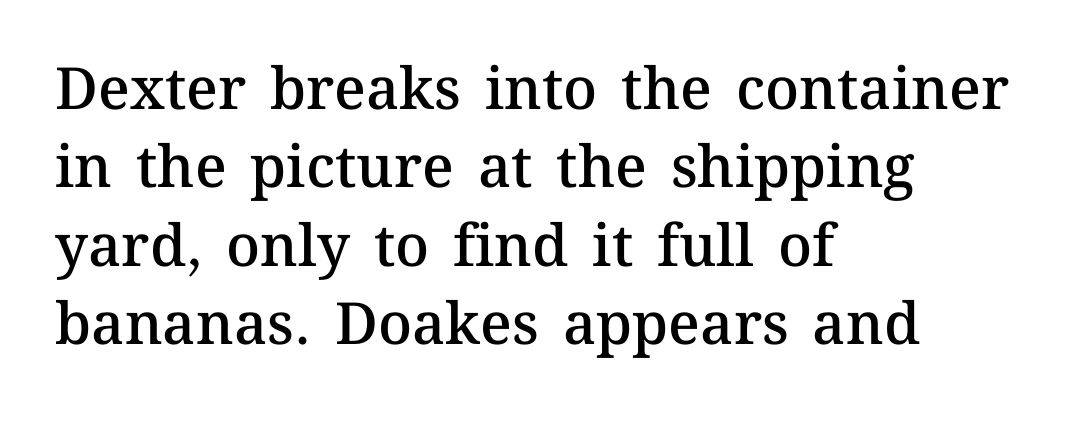
{"italic": "no", "bold": "semi", "weight": "semibold", "width": "normal", "stroke_contrast": "medium", "x_height": "medium", "monospaced": "no", "underline": "no", "align": "left", "line_spacing": "normal", "line_spacing_ratio": 1.35, "letter_spacing": "normal", "letter_spacing_em": 0.0, "glyph_px": 58}
